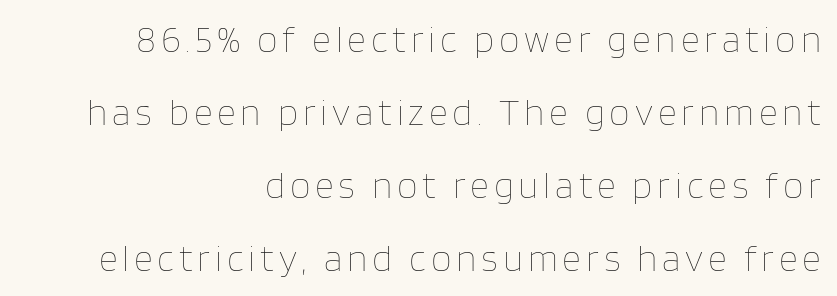
{"italic": "no", "bold": "no", "weight": "thin", "width": "normal", "stroke_contrast": "low", "x_height": "large", "monospaced": "no", "underline": "no", "align": "right", "line_spacing": "loose", "line_spacing_ratio": 1.97, "glyph_px": 37}
